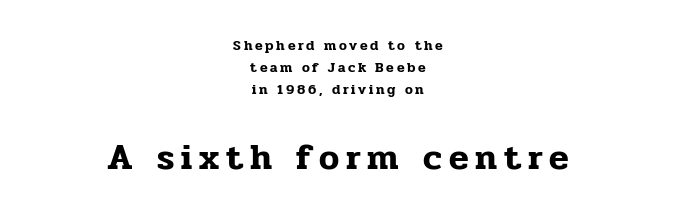
The face used here is seriffed, in the tradition of book romans. In CSS terms this would be text-align: center. Is the lower block the larger one? Yes — the lower block carries the bigger type. Vertically, the passage feels balanced, rows spaced as you'd expect. Quick note: underline off.
